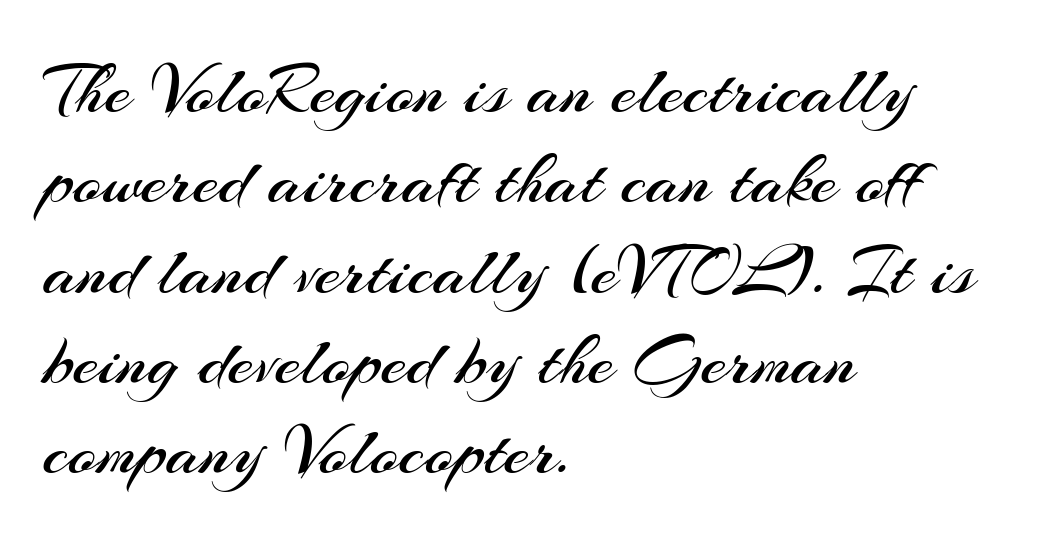
The image shows 74 px regular-weight sans-serif type; set left-aligned, line spacing 1.22x, normal letter spacing, not underlined; medium stroke contrast and a small x-height.
